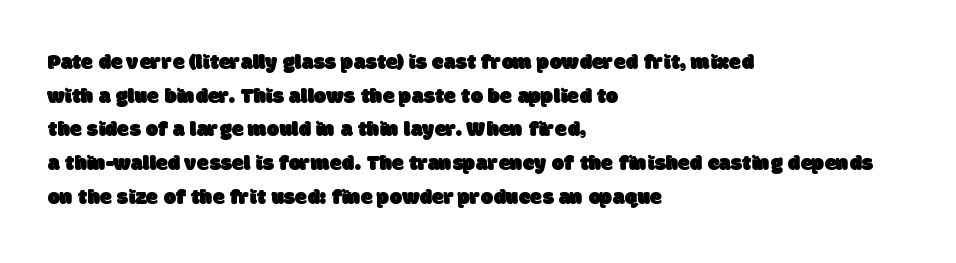
Q: Is the text underlined? A: No.
Q: How is the paragraph aligned? A: Left-aligned.
Q: Is the spacing between letters normal or unusually wide? A: Normal.
Q: Is the spacing between lines tight, normal or loose? A: Normal.
